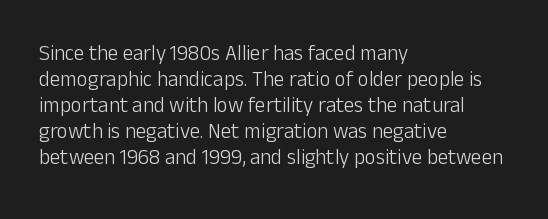
Q: Is the text bold? A: No.
Q: Is the text italic (slanted)? A: No, it is upright.
Q: Is the text underlined? A: No.
Q: How is the paragraph aligned? A: Left-aligned.
Q: Is the spacing between letters normal or unusually wide? A: Normal.
